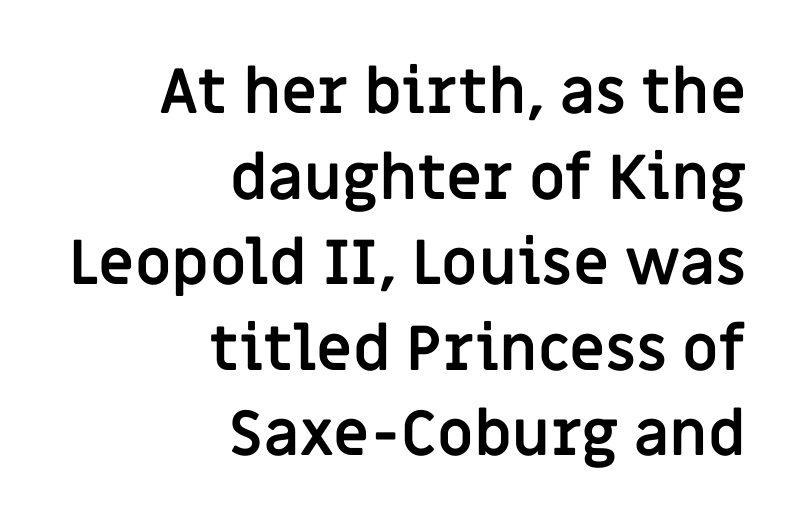
{"serif": "no", "italic": "no", "bold": "yes", "weight": "semibold", "width": "normal", "stroke_contrast": "low", "x_height": "large", "monospaced": "no", "underline": "no", "align": "right", "line_spacing": "normal", "line_spacing_ratio": 1.38, "letter_spacing": "normal", "letter_spacing_em": 0.0, "glyph_px": 62}
